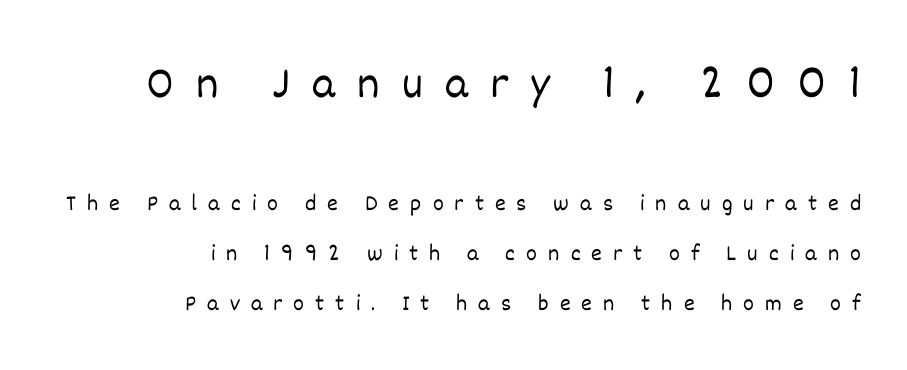
{"italic": "no", "bold": "no", "weight": "light", "width": "normal", "stroke_contrast": "low", "x_height": "large", "monospaced": "no", "underline": "no", "align": "right", "line_spacing": "loose", "line_spacing_ratio": 2.19, "letter_spacing": "wide", "letter_spacing_em": 0.48, "larger_block": "first", "size_ratio": 2.0, "glyph_px": 46}
